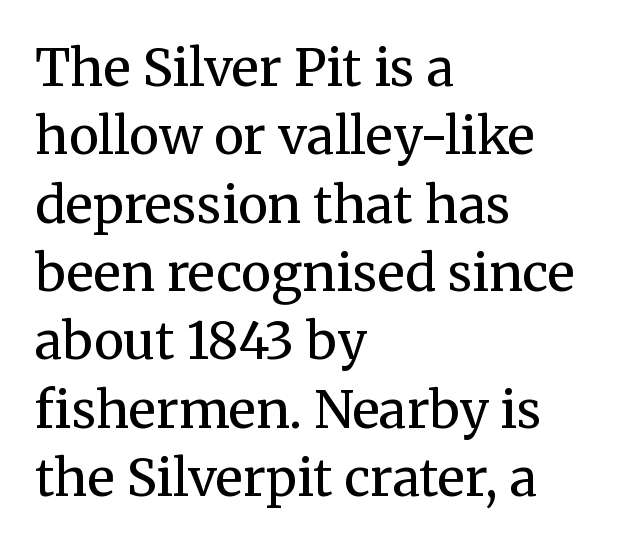
Q: Is the text bold? A: No.
Q: Is the text italic (slanted)? A: No, it is upright.
Q: Is the typeface a serif or a sans-serif typeface? A: Serif.
Q: Is the text underlined? A: No.
Q: How is the paragraph aligned? A: Left-aligned.
Q: Is the spacing between letters normal or unusually wide? A: Normal.
Q: Is the spacing between lines tight, normal or loose? A: Normal.
Q: Width (condensed, normal, or wide)? A: Normal.
Q: Stroke contrast? A: Medium.
Q: x-height? A: Medium.
Q: Monospaced? A: No.
